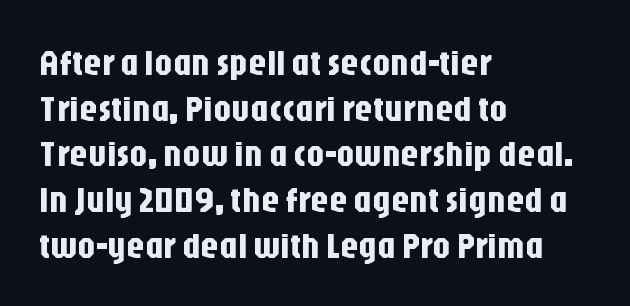
{"serif": "no", "italic": "no", "width": "condensed", "stroke_contrast": "low", "x_height": "large", "monospaced": "no", "underline": "no", "align": "left", "line_spacing": "normal", "line_spacing_ratio": 1.27, "letter_spacing": "normal", "letter_spacing_em": 0.0, "glyph_px": 36}
